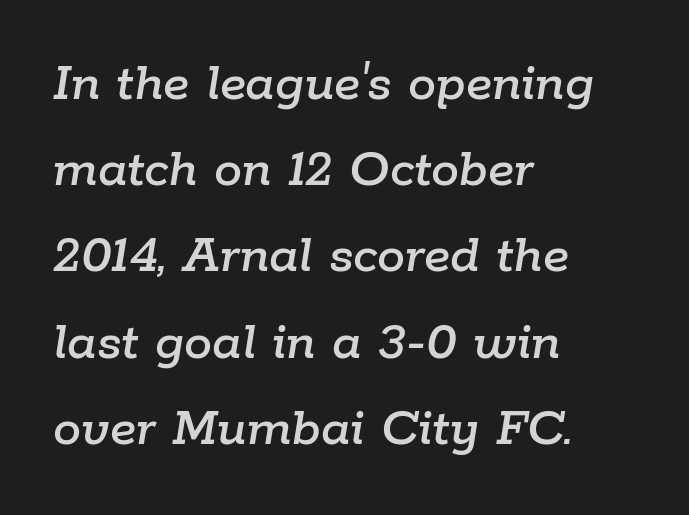
The image shows 56 px text type, italic (leaning right); set left-aligned, normal line spacing (1.54x), normal letter spacing, not underlined; low stroke contrast and a medium x-height.
